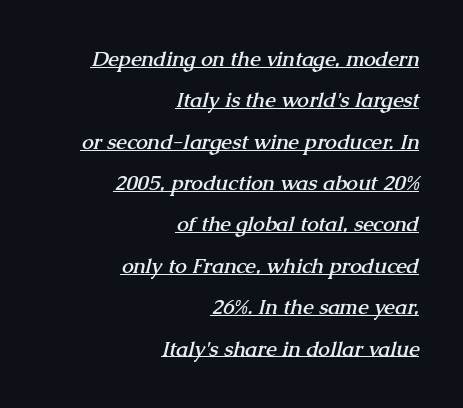
{"bold": "yes", "underline": "yes", "align": "right", "line_spacing": "loose", "line_spacing_ratio": 1.97, "letter_spacing": "normal", "letter_spacing_em": 0.0, "glyph_px": 21}
